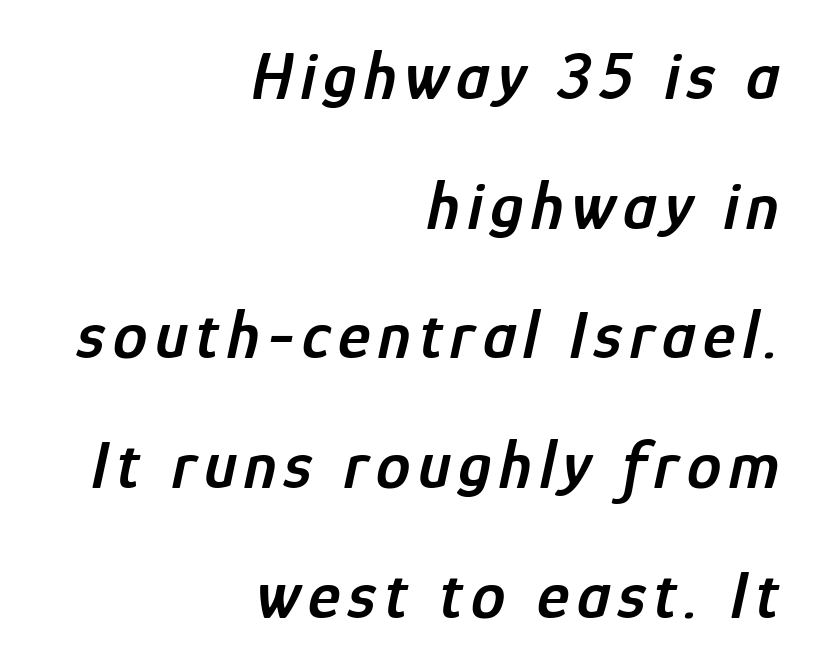
Q: Is the text bold? A: Semi-bold.
Q: Is the text italic (slanted)? A: Yes, it leans right by about 12 degrees.
Q: Is the text underlined? A: No.
Q: How is the paragraph aligned? A: Right-aligned.
Q: Width (condensed, normal, or wide)? A: Condensed.
Q: Stroke contrast? A: Low.
Q: x-height? A: Medium.
Q: Monospaced? A: No.
